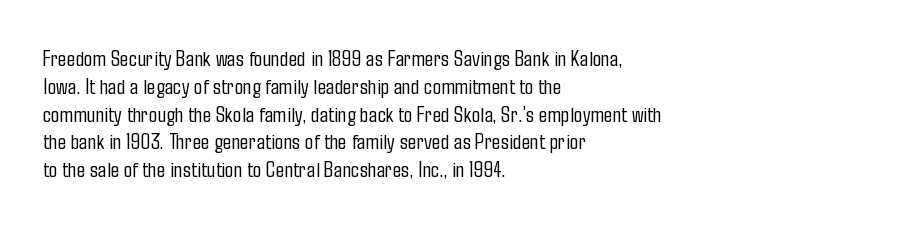
Q: Is the text bold? A: No.
Q: Is the text italic (slanted)? A: No, it is upright.
Q: Is the text underlined? A: No.
Q: How is the paragraph aligned? A: Left-aligned.
Q: Is the spacing between letters normal or unusually wide? A: Normal.
